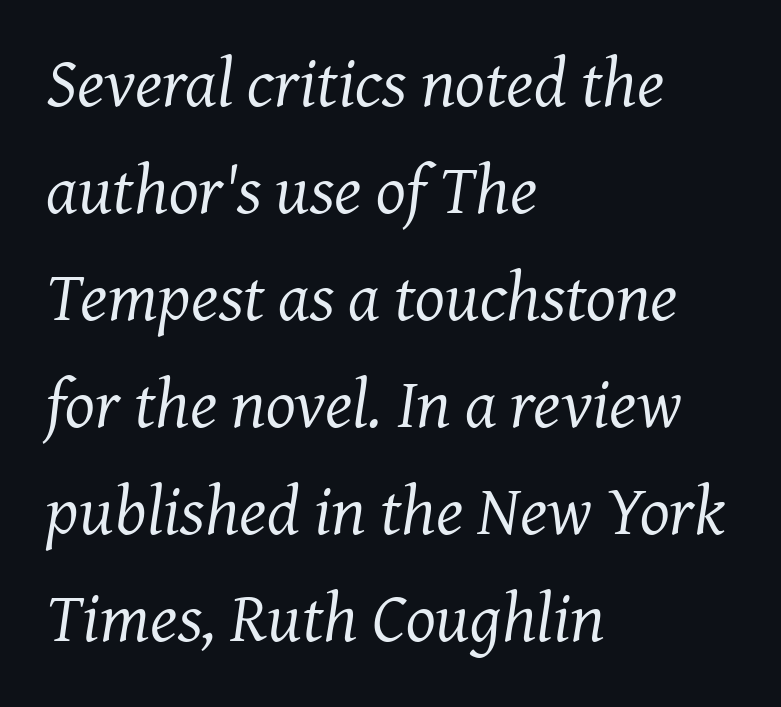
{"serif": "yes", "italic": "yes", "lean": "right", "slant_degrees": 7, "bold": "no", "weight": "regular", "width": "normal", "stroke_contrast": "medium", "x_height": "medium", "monospaced": "no", "underline": "no", "align": "left", "line_spacing": "normal", "line_spacing_ratio": 1.53, "letter_spacing": "normal", "letter_spacing_em": 0.0, "glyph_px": 70}
